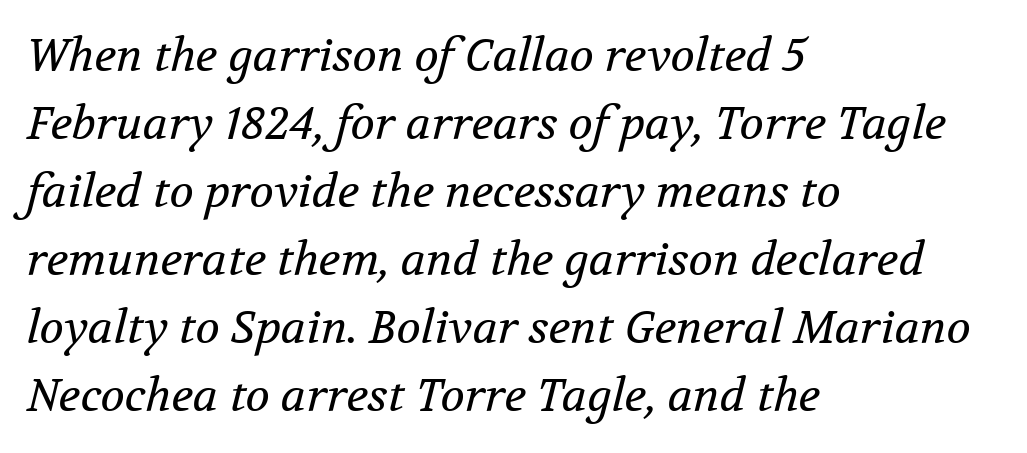
Q: Is the text bold? A: No.
Q: Is the text italic (slanted)? A: Yes, it leans right by about 12 degrees.
Q: Is the typeface a serif or a sans-serif typeface? A: Serif.
Q: Is the text underlined? A: No.
Q: How is the paragraph aligned? A: Left-aligned.
Q: Is the spacing between letters normal or unusually wide? A: Normal.
Q: Is the spacing between lines tight, normal or loose? A: Normal.
Q: Width (condensed, normal, or wide)? A: Normal.
Q: Stroke contrast? A: Medium.
Q: x-height? A: Medium.
Q: Monospaced? A: No.
